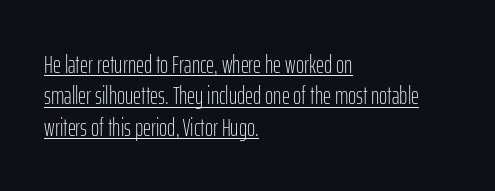
Q: Is the text bold? A: No.
Q: Is the text italic (slanted)? A: No, it is upright.
Q: Is the text underlined? A: Yes.
Q: How is the paragraph aligned? A: Left-aligned.
Q: Is the spacing between letters normal or unusually wide? A: Normal.
Q: Is the spacing between lines tight, normal or loose? A: Normal.
